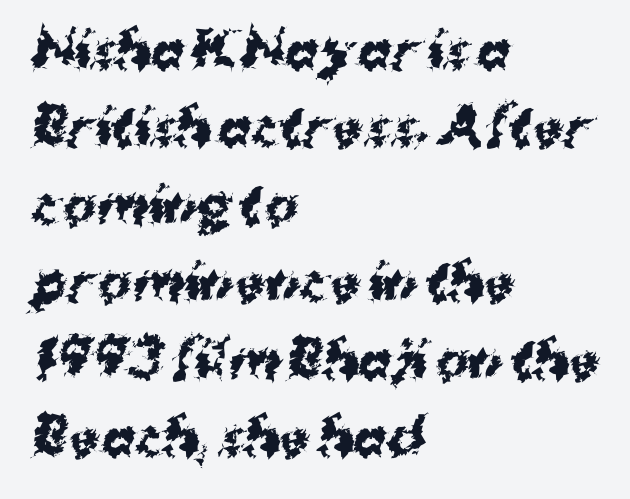
The image shows 50 px bold sans-serif type; set left-aligned, normal line spacing (1.55x), normal letter spacing, not underlined; medium stroke contrast and a medium x-height.
